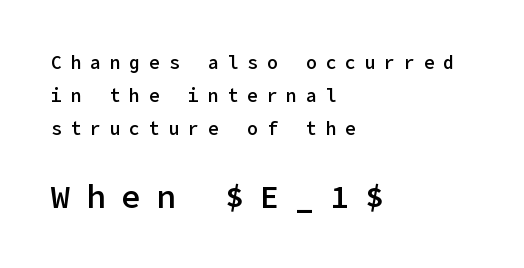
The image shows 32 px semibold sans-serif type, upright; set left-aligned, line spacing 1.84x, unusually wide letter spacing (+0.49 em), not underlined; the second (bottom) block is 1.78x larger; low stroke contrast and a medium x-height.
